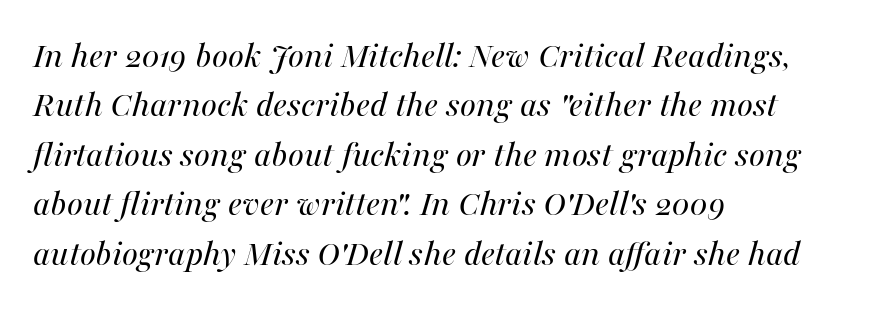
The image shows 38 px regular-weight type, italic (leaning right); set left-aligned, normal line spacing (1.3x), normal letter spacing, not underlined; medium stroke contrast and a medium x-height.
